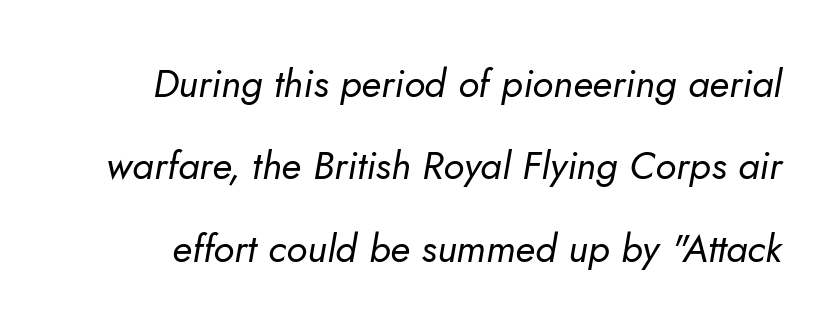
Q: Is the text bold? A: No.
Q: Is the text italic (slanted)? A: Yes, it leans right by about 10 degrees.
Q: Is the text underlined? A: No.
Q: Is the spacing between letters normal or unusually wide? A: Normal.
Q: Is the spacing between lines tight, normal or loose? A: Loose.
Q: Width (condensed, normal, or wide)? A: Normal.
Q: Stroke contrast? A: Low.
Q: x-height? A: Small.
Q: Monospaced? A: No.
